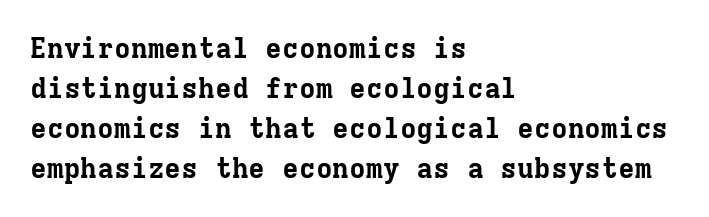
In CSS terms this would be text-align: left. Check the space under the baseline: it is left empty. The passage shown has conventional tracking throughout. The rendering uses typewriter-style spacing with identical character cells. Posture: upright roman.
